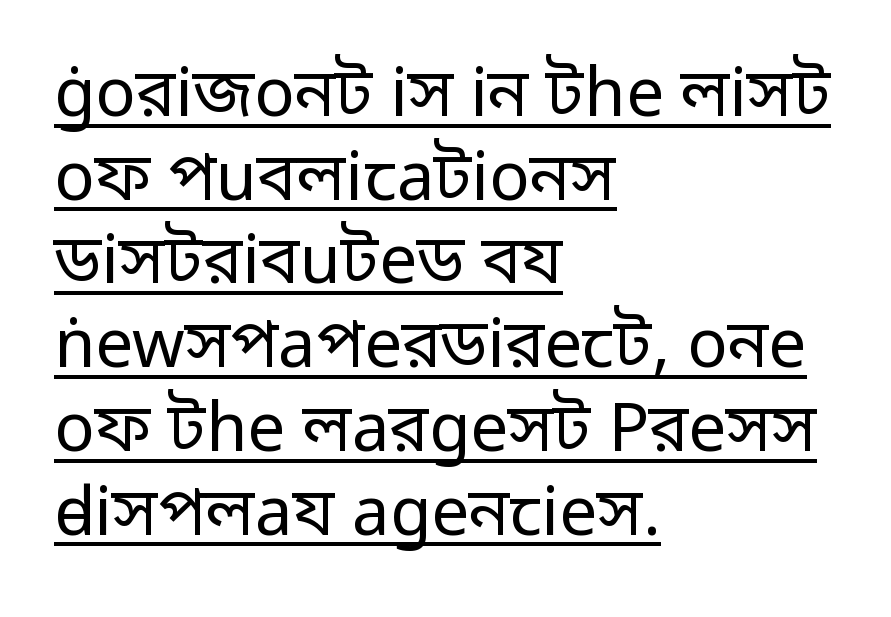
The image shows 67 px regular-weight sans-serif type, upright; set left-aligned, normal line spacing (1.25x), normal letter spacing, underlined; low stroke contrast and a medium x-height.
